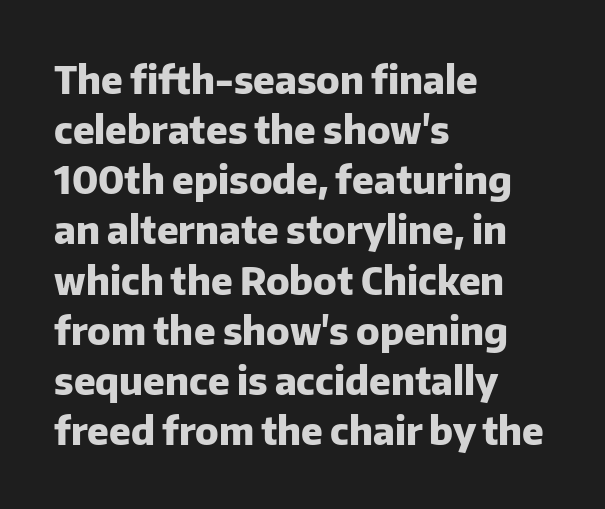
{"serif": "no", "italic": "no", "bold": "yes", "weight": "heavy", "width": "normal", "stroke_contrast": "low", "x_height": "medium", "monospaced": "no", "underline": "no", "align": "left", "line_spacing": "normal", "line_spacing_ratio": 1.32, "letter_spacing": "normal", "letter_spacing_em": 0.0, "glyph_px": 38}
